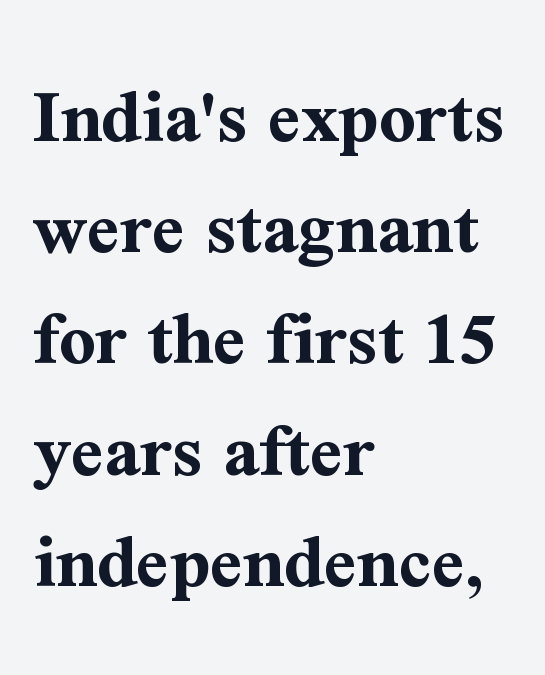
Compared with typical body copy, the letter spacing here is the same. You can tell it's not italic because the verticals are truly vertical. The passage shown is typeset with a serif family. Character widths vary here, with narrow letters taking less room than wide ones.
